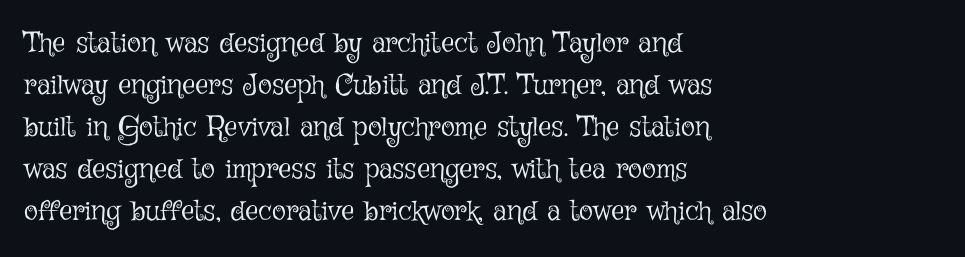
Clear beneath every line of the passage. Horizontal alignment here is leftward, the default for most running prose. Ascenders rise straight up at ninety degrees. Nothing unusual about the tracking: characters are spaced as the font intends.
